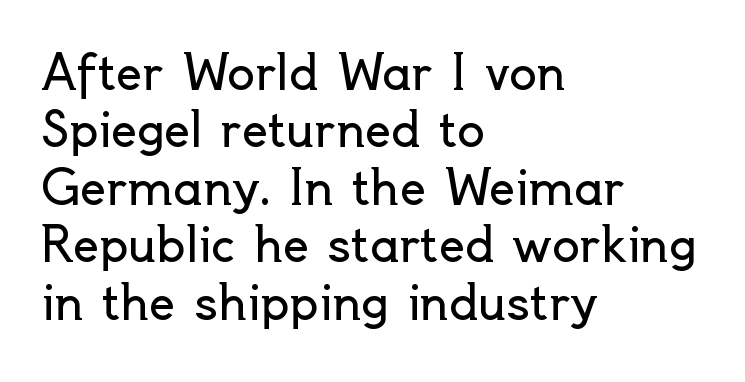
Q: Is the text bold? A: No.
Q: Is the text italic (slanted)? A: No, it is upright.
Q: Is the typeface a serif or a sans-serif typeface? A: Sans-serif.
Q: Is the text underlined? A: No.
Q: How is the paragraph aligned? A: Left-aligned.
Q: Is the spacing between letters normal or unusually wide? A: Normal.
Q: Is the spacing between lines tight, normal or loose? A: Normal.
Q: Width (condensed, normal, or wide)? A: Normal.
Q: x-height? A: Small.
Q: Monospaced? A: No.
